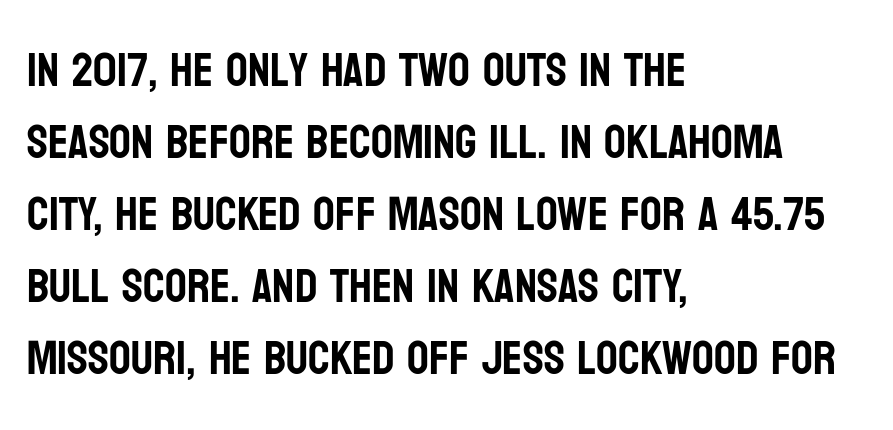
Q: Is the text italic (slanted)? A: No, it is upright.
Q: Is the typeface a serif or a sans-serif typeface? A: Sans-serif.
Q: Is the text underlined? A: No.
Q: How is the paragraph aligned? A: Left-aligned.
Q: Is the spacing between letters normal or unusually wide? A: Normal.
Q: Is the spacing between lines tight, normal or loose? A: Normal.
Q: Width (condensed, normal, or wide)? A: Condensed.
Q: Stroke contrast? A: Low.
Q: x-height? A: Large.
Q: Monospaced? A: No.
